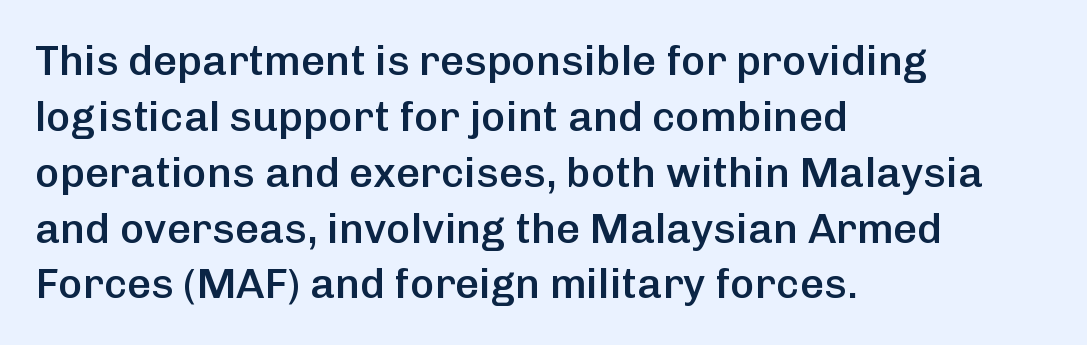
Q: Is the text bold? A: Semi-bold.
Q: Is the text italic (slanted)? A: No, it is upright.
Q: Is the typeface a serif or a sans-serif typeface? A: Sans-serif.
Q: Is the text underlined? A: No.
Q: How is the paragraph aligned? A: Left-aligned.
Q: Is the spacing between letters normal or unusually wide? A: Normal.
Q: Is the spacing between lines tight, normal or loose? A: Normal.
Q: Width (condensed, normal, or wide)? A: Normal.
Q: Stroke contrast? A: Low.
Q: x-height? A: Medium.
Q: Monospaced? A: No.
